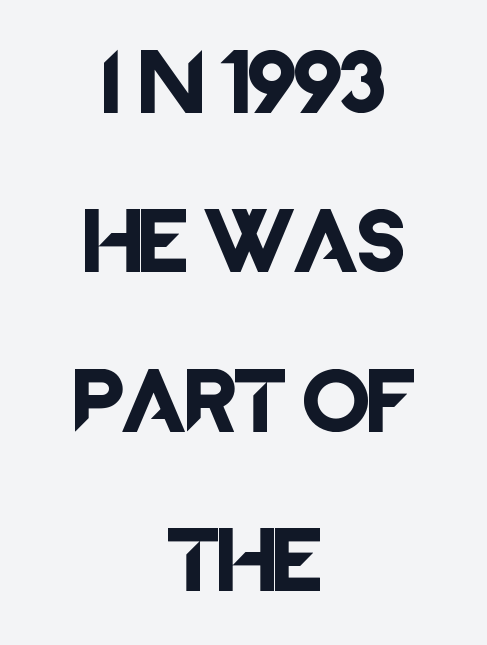
This rendering features lettering with no underline. Layout note: lines centered. The horizontal fit of the characters is conventional and even. Style check: upright. The rendering uses natural spacing where letterforms have individual widths. Regarding leading, the lines here are spaced well apart.
